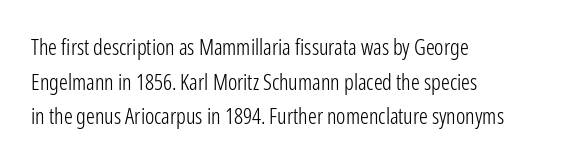
Q: Is the text bold? A: No.
Q: Is the text italic (slanted)? A: No, it is upright.
Q: Is the text underlined? A: No.
Q: How is the paragraph aligned? A: Left-aligned.
Q: Is the spacing between letters normal or unusually wide? A: Normal.
Q: Is the spacing between lines tight, normal or loose? A: Normal.
